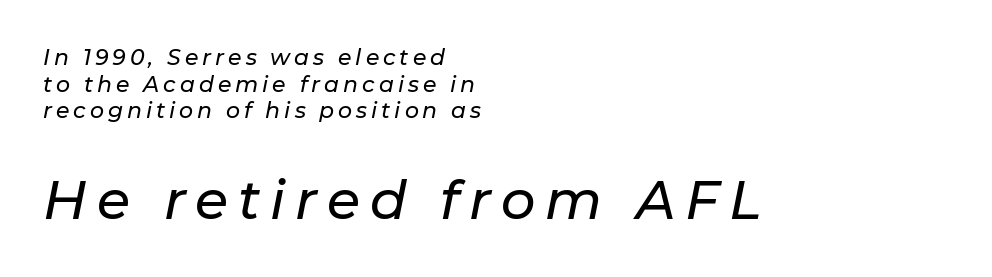
The image shows 54 px text type, italic (leaning right); set left-aligned, line spacing 1.21x, not underlined; the second (bottom) block is 2.45x larger; low stroke contrast and a medium x-height.
